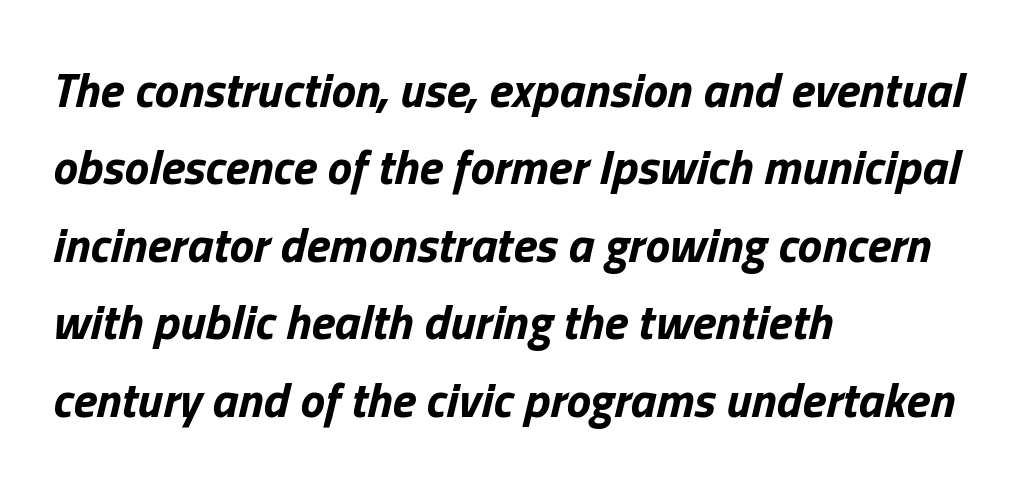
The image shows 49 px bold type, italic (leaning right); set left-aligned, normal line spacing (1.58x), normal letter spacing, not underlined; low stroke contrast and a medium x-height.
